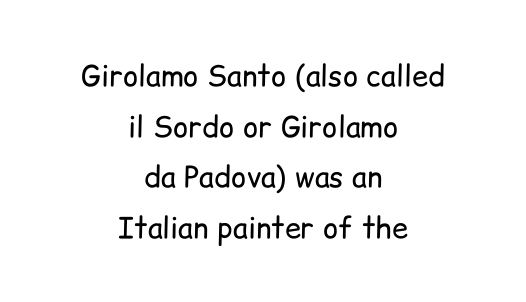
The image shows 29 px regular-weight sans-serif type, upright; set centered, line spacing 1.75x, normal letter spacing, not underlined; low stroke contrast and a medium x-height.
